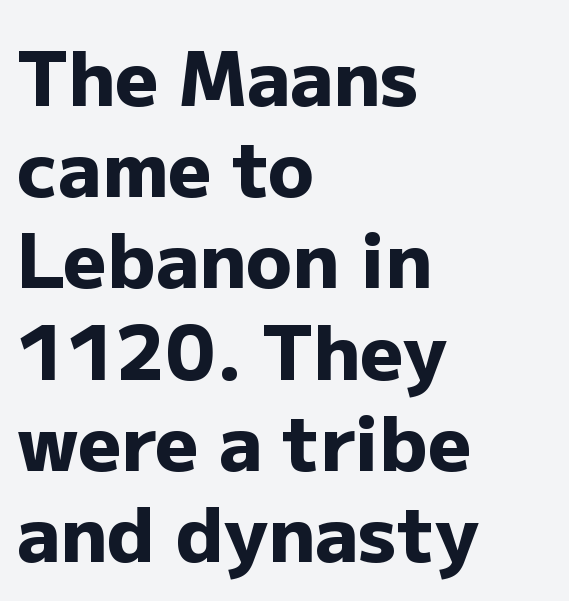
{"serif": "no", "italic": "no", "bold": "yes", "weight": "heavy", "width": "normal", "stroke_contrast": "low", "x_height": "medium", "monospaced": "no", "underline": "no", "align": "left", "line_spacing_ratio": 1.2, "letter_spacing": "normal", "letter_spacing_em": 0.0, "glyph_px": 76}
